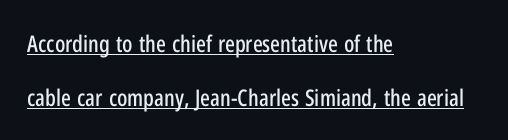
Q: Is the text italic (slanted)? A: No, it is upright.
Q: Is the text underlined? A: Yes.
Q: How is the paragraph aligned? A: Left-aligned.
Q: Is the spacing between letters normal or unusually wide? A: Normal.
Q: Is the spacing between lines tight, normal or loose? A: Loose.
